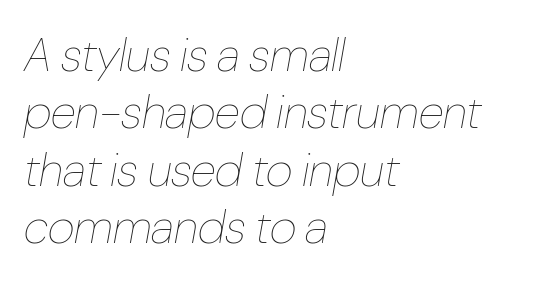
No extra ink here — the face is not bold. All the whitespace from short lines collects on the right. These lines were composed using italics. Observe the ordinary spacing: letters are neighbours, not strangers. Type without underlining.
